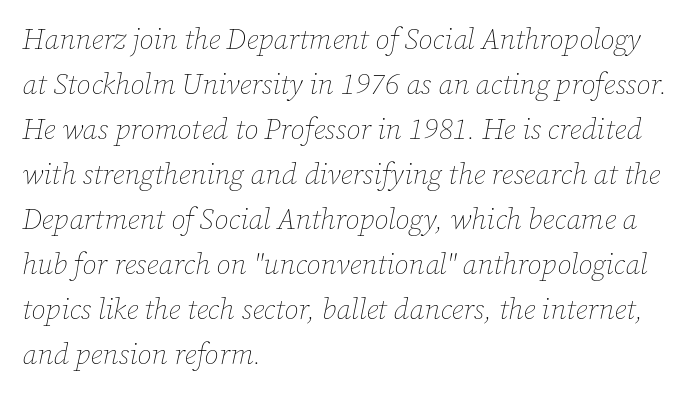
Evenly set lines give the paragraph a standard silhouette. It's the slanting kind of type. A classic flush-left, rag-right setting is used for this passage. The letters advance in unequal steps, a hallmark of proportional type.
